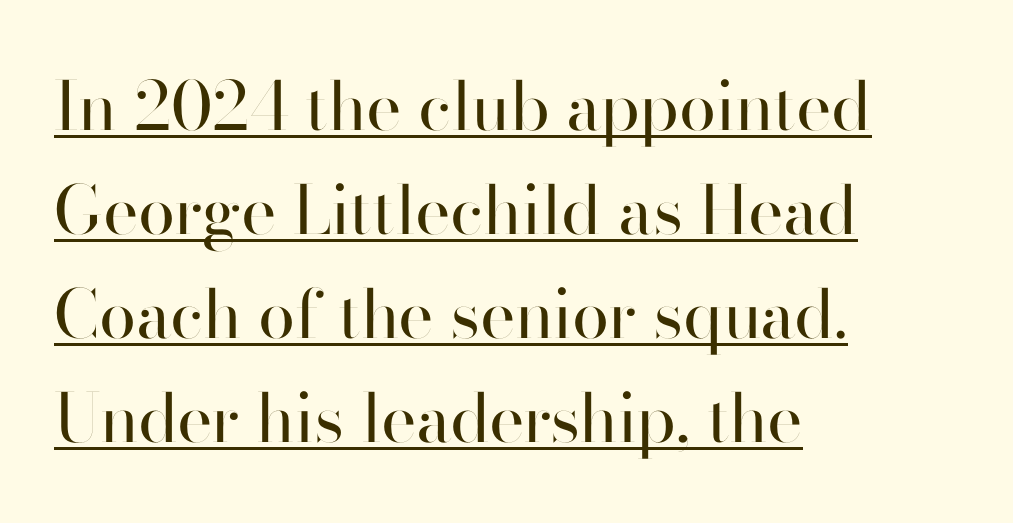
Q: Is the text bold? A: No.
Q: Is the text italic (slanted)? A: No, it is upright.
Q: Is the typeface a serif or a sans-serif typeface? A: Sans-serif.
Q: Is the text underlined? A: Yes.
Q: How is the paragraph aligned? A: Left-aligned.
Q: Is the spacing between letters normal or unusually wide? A: Normal.
Q: Is the spacing between lines tight, normal or loose? A: Normal.
Q: Width (condensed, normal, or wide)? A: Normal.
Q: Stroke contrast? A: High.
Q: x-height? A: Small.
Q: Monospaced? A: No.
